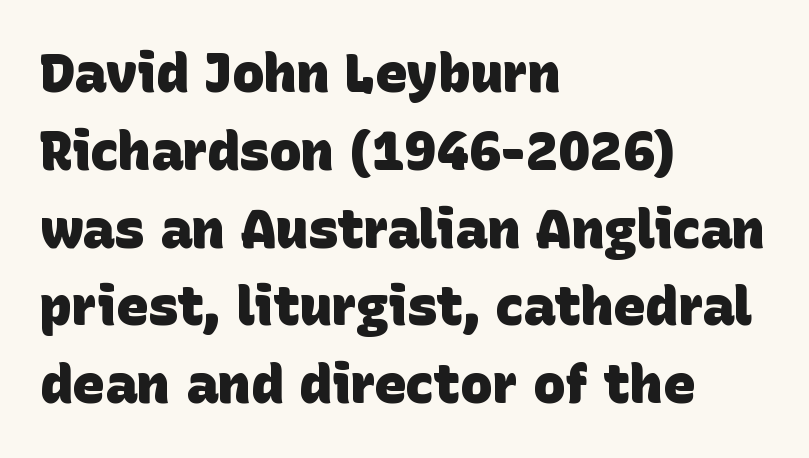
Q: Is the text bold? A: Yes.
Q: Is the typeface a serif or a sans-serif typeface? A: Sans-serif.
Q: Is the text underlined? A: No.
Q: How is the paragraph aligned? A: Left-aligned.
Q: Is the spacing between letters normal or unusually wide? A: Normal.
Q: Is the spacing between lines tight, normal or loose? A: Normal.
Q: Width (condensed, normal, or wide)? A: Normal.
Q: Stroke contrast? A: Low.
Q: x-height? A: Large.
Q: Monospaced? A: No.
